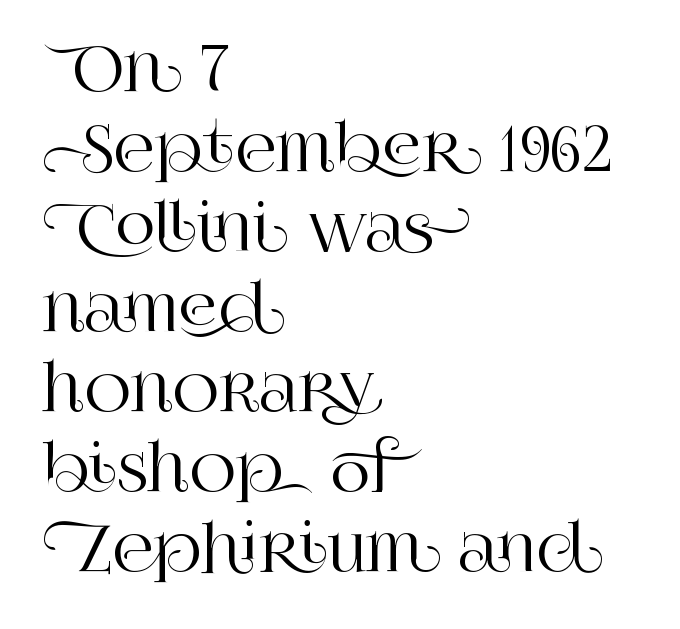
{"serif": "yes", "italic": "no", "width": "normal", "stroke_contrast": "high", "x_height": "large", "monospaced": "no", "underline": "no", "align": "left", "line_spacing": "normal", "line_spacing_ratio": 1.27, "letter_spacing": "normal", "letter_spacing_em": 0.0, "glyph_px": 63}
